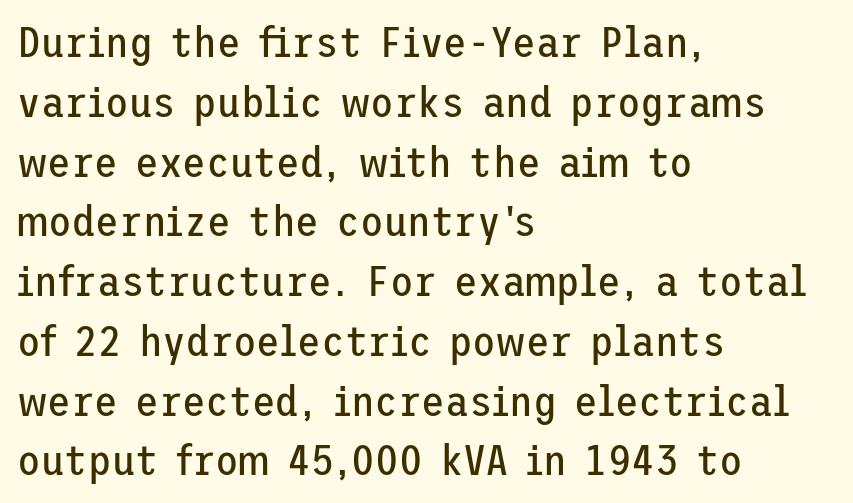
Q: Is the text bold? A: No.
Q: Is the text italic (slanted)? A: No, it is upright.
Q: Is the typeface a serif or a sans-serif typeface? A: Sans-serif.
Q: Is the text underlined? A: No.
Q: How is the paragraph aligned? A: Left-aligned.
Q: Is the spacing between letters normal or unusually wide? A: Normal.
Q: Is the spacing between lines tight, normal or loose? A: Normal.
Q: Width (condensed, normal, or wide)? A: Normal.
Q: Stroke contrast? A: Low.
Q: x-height? A: Medium.
